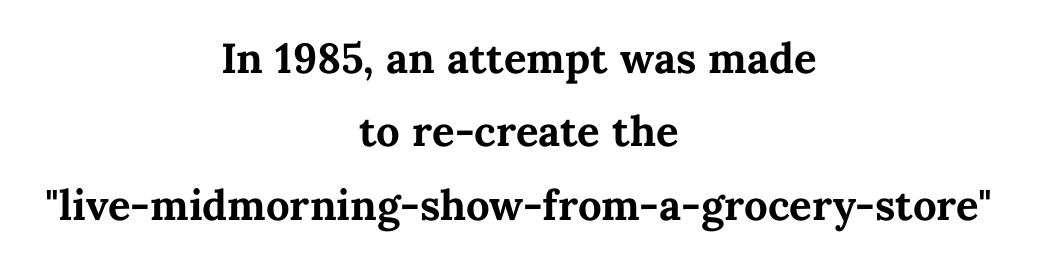
The image shows 56 px semibold type, upright; set centered, normal line spacing (1.31x), normal letter spacing, not underlined; medium stroke contrast and a medium x-height.
